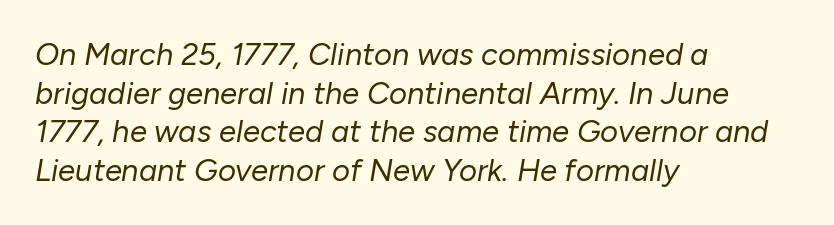
These lines are rendered in a variable-pitch font. These lines are set flush left with a ragged right edge. The characters are drawn with everyday or finer stroke widths. Look at the tracking — it's just the regular setting, nothing added.
